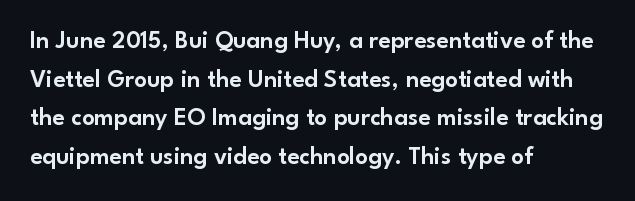
Inter-character spacing is left at the font's built-in metrics. Quick note: underline off. Horizontal alignment here is leftward, the default for most running prose. Posture: vertical. Line spacing here is normal.
